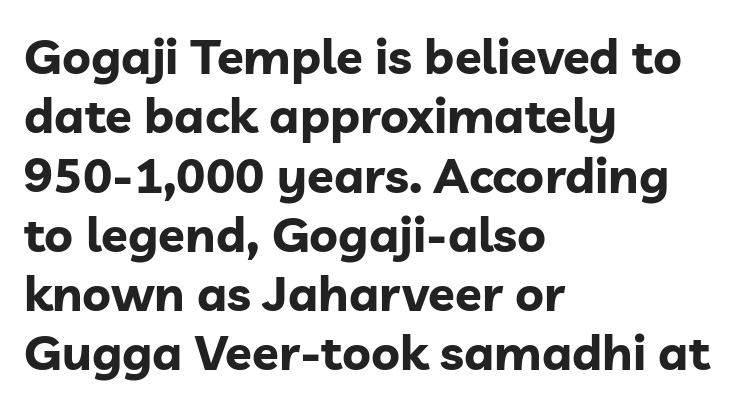
The foot of each line stays bare and open. In terms of letterform style, serifs are entirely absent. The line texture is even and compact thanks to regular tracking. Vertical strokes here are truly vertical. Does the copy run flush right? No — it runs flush left. Here the designer chose a conventional face with non-uniform glyph widths.
